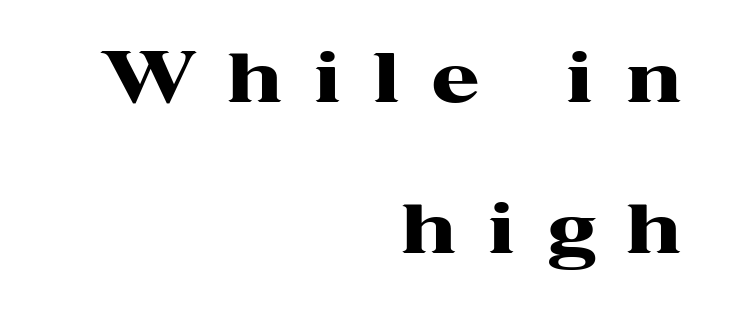
To sum up the face: it has serifs. The text block is weighted toward the right margin, trailing off unevenly leftward. Unmarked baselines from the first word to the last. Stroke thickness is high; the sample reads as a true bold. Character widths vary here, with narrow letters taking less room than wide ones. This sample uses expanded letter spacing, leaving extra air between glyphs.
